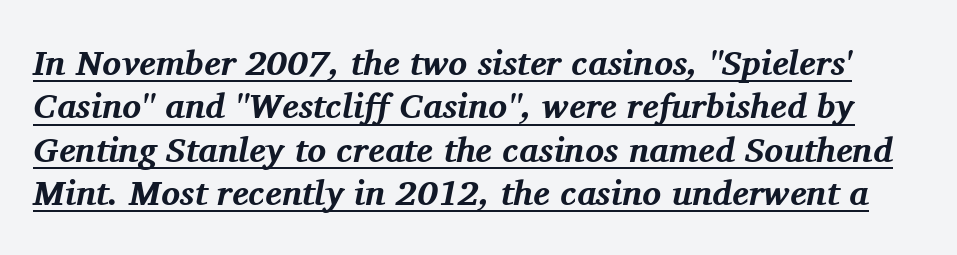
Q: Is the text bold? A: Yes.
Q: Is the text italic (slanted)? A: Yes, it leans right by about 11 degrees.
Q: Is the typeface a serif or a sans-serif typeface? A: Serif.
Q: Is the text underlined? A: Yes.
Q: Is the spacing between letters normal or unusually wide? A: Normal.
Q: Width (condensed, normal, or wide)? A: Normal.
Q: Stroke contrast? A: Medium.
Q: x-height? A: Medium.
Q: Monospaced? A: No.
